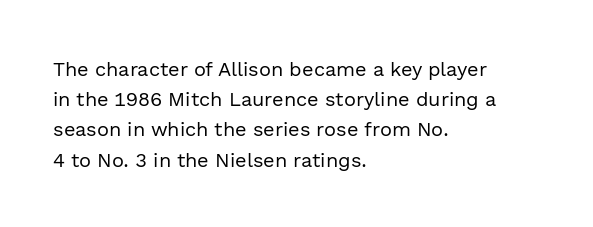
The image shows 20 px text type, upright; set left-aligned, normal line spacing (1.51x), normal letter spacing, not underlined.
